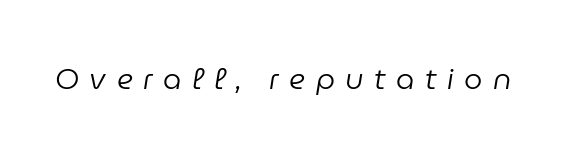
The letters look calm and open, with moderate or lighter stems. The letters are slanted; this is an italic face. You could not count columns in this text — the font is proportionally spaced. Display-style spreading of the glyphs; the letterfit is very open.
